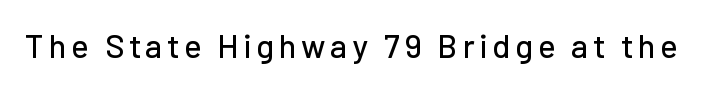
The image shows 33 px sans-serif type, upright; set not underlined; low stroke contrast and a medium x-height.
